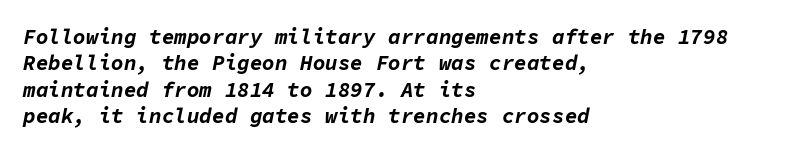
Q: Is the text bold? A: Yes.
Q: Is the text italic (slanted)? A: Yes, it leans right by about 11 degrees.
Q: Is the text underlined? A: No.
Q: How is the paragraph aligned? A: Left-aligned.
Q: Is the spacing between letters normal or unusually wide? A: Normal.
Q: Is the spacing between lines tight, normal or loose? A: Normal.
